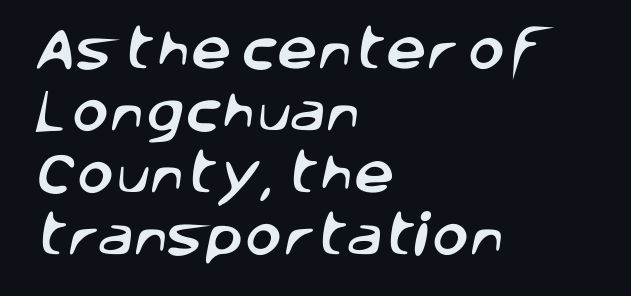
{"serif": "no", "width": "normal", "stroke_contrast": "low", "x_height": "large", "monospaced": "no", "underline": "no", "align": "left", "line_spacing": "normal", "line_spacing_ratio": 1.38, "letter_spacing": "normal", "letter_spacing_em": 0.0, "glyph_px": 45}
